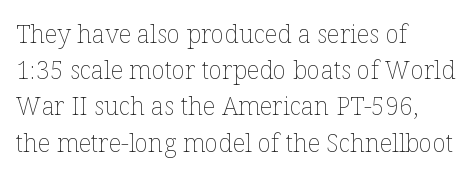
The image shows 25 px text type, upright; set left-aligned, normal line spacing (1.45x), normal letter spacing, not underlined.
